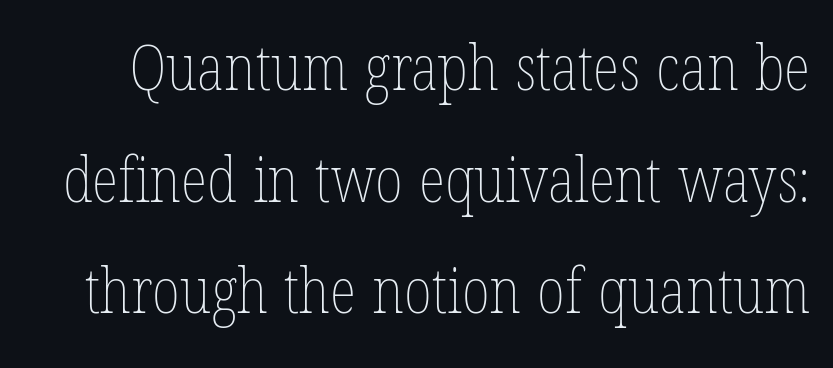
Here the designer chose a conventional face with non-uniform glyph widths. In terms of letterspacing, this is plain default setting. The strokes carry an ordinary text weight at most. It's the straight-up-and-down kind of type.
